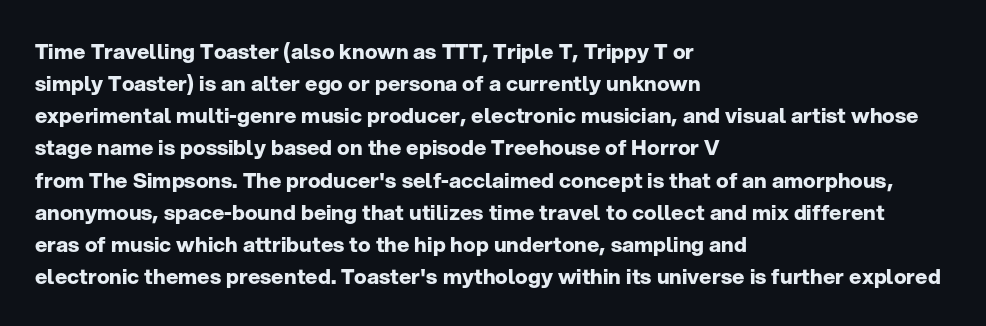
The image shows 21 px bold type, upright; set left-aligned, normal line spacing (1.53x), normal letter spacing, not underlined.
